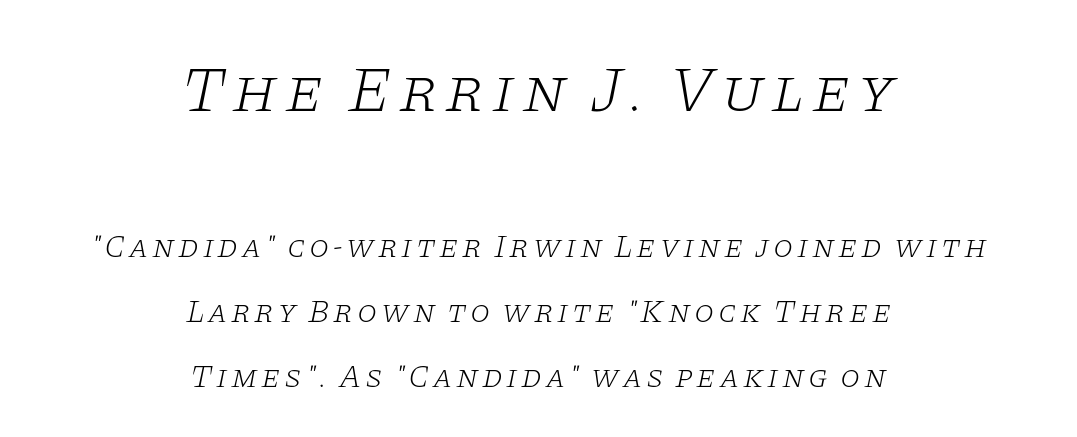
{"serif": "yes", "italic": "yes", "lean": "right", "slant_degrees": 11, "bold": "no", "weight": "light", "width": "wide", "stroke_contrast": "low", "x_height": "large", "monospaced": "no", "underline": "no", "align": "center", "line_spacing": "loose", "line_spacing_ratio": 2.04, "larger_block": "first", "size_ratio": 2.0, "glyph_px": 64}
